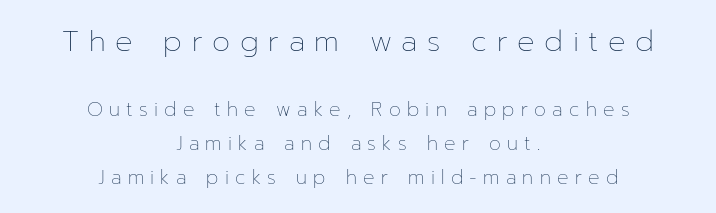
{"italic": "no", "bold": "no", "weight": "thin", "width": "normal", "stroke_contrast": "low", "x_height": "medium", "monospaced": "no", "underline": "no", "align": "center", "line_spacing_ratio": 1.81, "letter_spacing": "wide", "letter_spacing_em": 0.33, "larger_block": "first", "size_ratio": 1.53, "glyph_px": 29}
